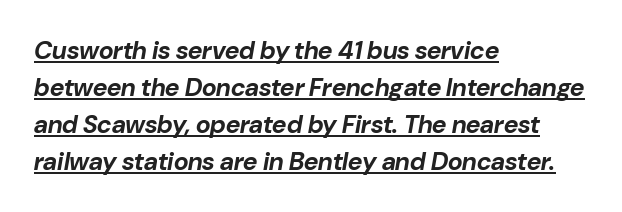
The image shows 25 px bold type, italic (leaning right); set left-aligned, normal line spacing (1.48x), normal letter spacing, underlined.
